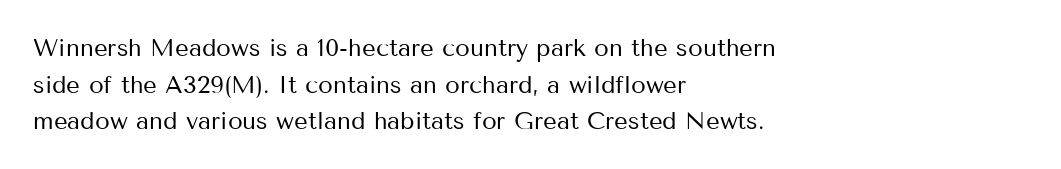
The image shows 24 px text type, upright; set left-aligned, normal line spacing (1.53x), normal letter spacing, not underlined.
